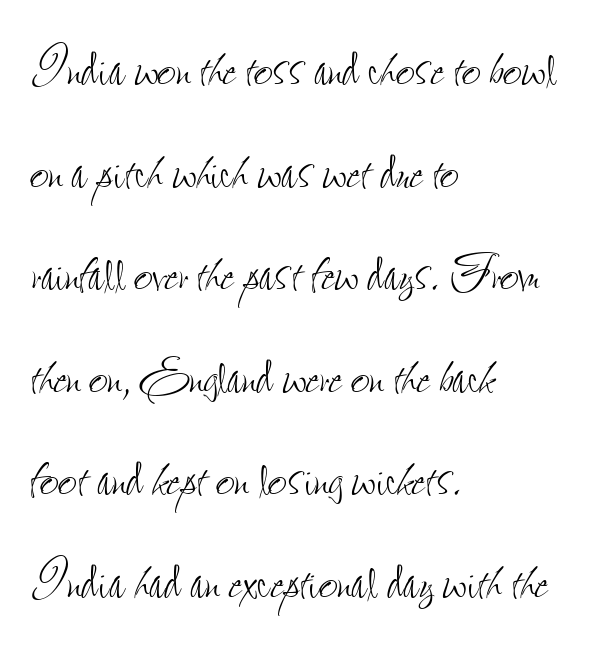
The image shows 67 px thin, condensed type; set left-aligned, normal line spacing (1.53x), normal letter spacing, not underlined; low stroke contrast and a small x-height.
